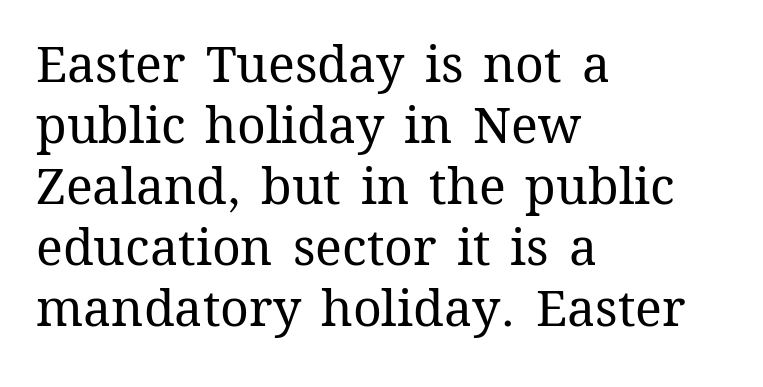
Q: Is the text bold? A: No.
Q: Is the text italic (slanted)? A: No, it is upright.
Q: Is the text underlined? A: No.
Q: How is the paragraph aligned? A: Left-aligned.
Q: Is the spacing between letters normal or unusually wide? A: Normal.
Q: Width (condensed, normal, or wide)? A: Normal.
Q: Stroke contrast? A: Medium.
Q: x-height? A: Medium.
Q: Monospaced? A: No.
